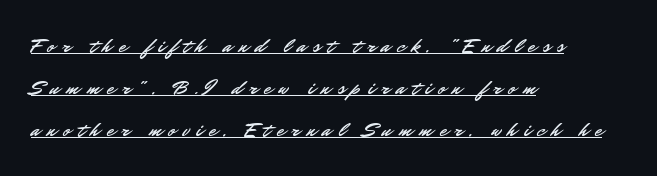
{"underline": "yes", "align": "left", "line_spacing": "loose", "line_spacing_ratio": 1.99, "letter_spacing": "wide", "letter_spacing_em": 0.33, "glyph_px": 21}
